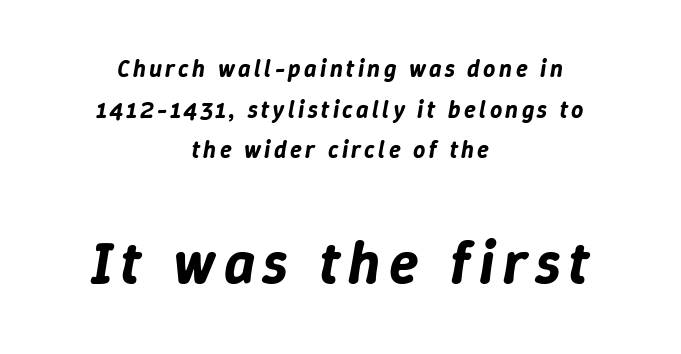
Q: Is the text italic (slanted)? A: Yes, it leans right by about 9 degrees.
Q: Is the text underlined? A: No.
Q: How is the paragraph aligned? A: Centered.
Q: Is the spacing between lines tight, normal or loose? A: Normal.
Q: Which block of text is set in a larger size, the first (top) or the second (bottom)? A: The second (bottom) one.
Q: Width (condensed, normal, or wide)? A: Normal.
Q: Stroke contrast? A: Low.
Q: x-height? A: Medium.
Q: Monospaced? A: No.
